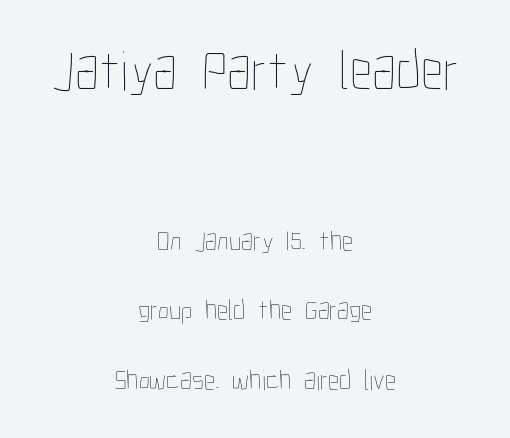
Students, observe: this is what heavily led, spacious text looks like. This rendering uses center alignment, leaving both contours irregular but symmetric. Underlining? Definitely not there. Block one is the big one; block two sits smaller underneath. How are the letters spaced? Ordinarily, with no added tracking. The passage shown is typed in a proportional face where columns would drift.
